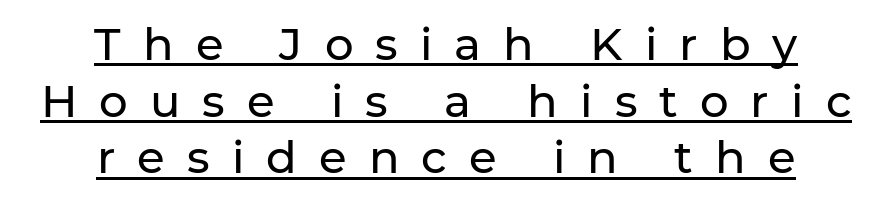
Q: Is the text italic (slanted)? A: No, it is upright.
Q: Is the typeface a serif or a sans-serif typeface? A: Sans-serif.
Q: Is the text underlined? A: Yes.
Q: How is the paragraph aligned? A: Centered.
Q: Is the spacing between letters normal or unusually wide? A: Unusually wide.
Q: Is the spacing between lines tight, normal or loose? A: Normal.
Q: Width (condensed, normal, or wide)? A: Normal.
Q: Stroke contrast? A: Low.
Q: x-height? A: Medium.
Q: Monospaced? A: No.
